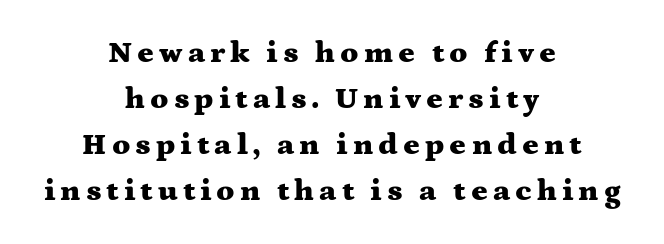
{"serif": "yes", "italic": "no", "bold": "yes", "weight": "heavy", "width": "wide", "stroke_contrast": "medium", "x_height": "medium", "monospaced": "no", "underline": "no", "align": "center", "line_spacing": "normal", "line_spacing_ratio": 1.48, "glyph_px": 31}
